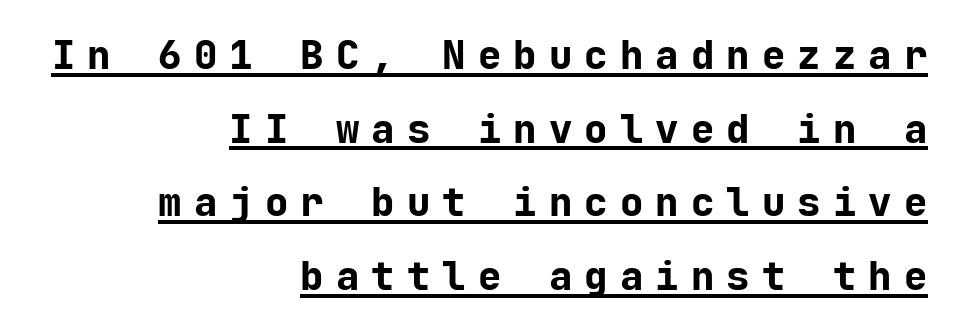
The image shows 39 px bold sans-serif type, upright, monospaced; set right-aligned, line spacing 1.89x, unusually wide letter spacing (+0.31 em), underlined; low stroke contrast and a medium x-height.
